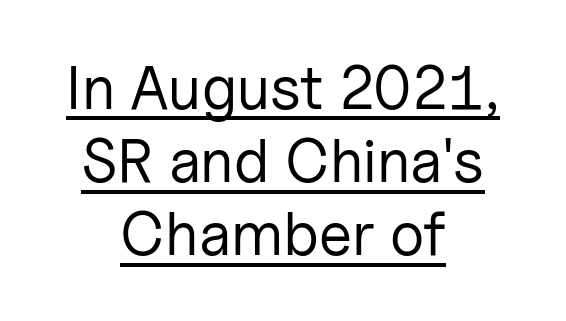
Q: Is the text bold? A: No.
Q: Is the text italic (slanted)? A: No, it is upright.
Q: Is the typeface a serif or a sans-serif typeface? A: Sans-serif.
Q: Is the text underlined? A: Yes.
Q: How is the paragraph aligned? A: Centered.
Q: Is the spacing between letters normal or unusually wide? A: Normal.
Q: Width (condensed, normal, or wide)? A: Normal.
Q: Stroke contrast? A: Low.
Q: x-height? A: Medium.
Q: Monospaced? A: No.
